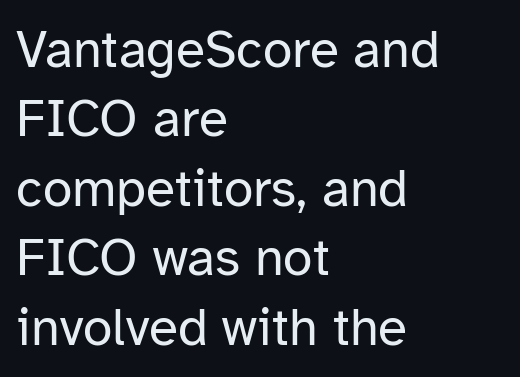
{"serif": "no", "italic": "no", "bold": "no", "weight": "regular", "width": "normal", "stroke_contrast": "low", "x_height": "medium", "monospaced": "no", "underline": "no", "align": "left", "line_spacing": "normal", "line_spacing_ratio": 1.31, "letter_spacing": "normal", "letter_spacing_em": 0.0, "glyph_px": 53}
